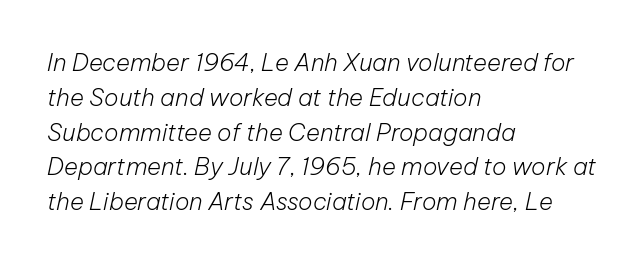
Q: Is the text bold? A: No.
Q: Is the text italic (slanted)? A: Yes, it leans right by about 12 degrees.
Q: Is the text underlined? A: No.
Q: How is the paragraph aligned? A: Left-aligned.
Q: Is the spacing between letters normal or unusually wide? A: Normal.
Q: Is the spacing between lines tight, normal or loose? A: Normal.
